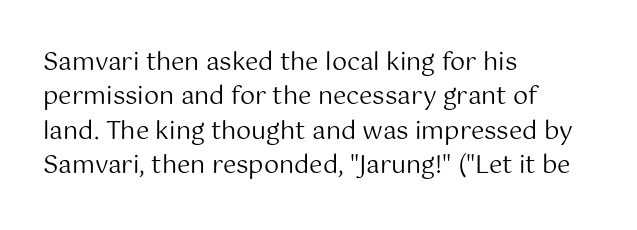
Q: Is the text bold? A: No.
Q: Is the text italic (slanted)? A: No, it is upright.
Q: Is the text underlined? A: No.
Q: How is the paragraph aligned? A: Left-aligned.
Q: Is the spacing between letters normal or unusually wide? A: Normal.
Q: Is the spacing between lines tight, normal or loose? A: Normal.
